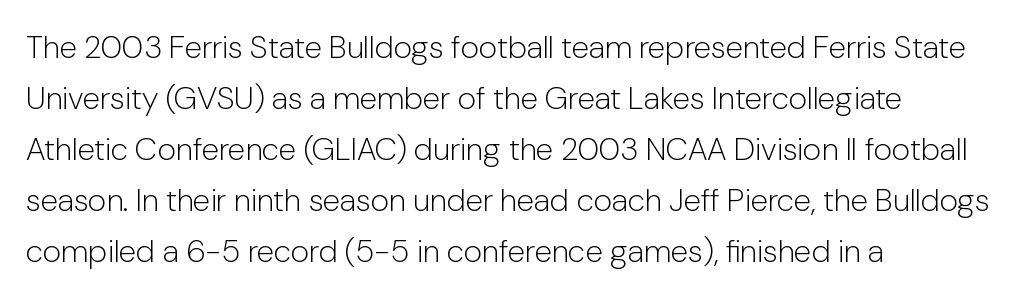
Letter spacing: default. The passage shown stacks its lines at a standard gap. Regarding serifs, this sample does without them. Caption: multi-line text, flush left, ragged right. The passage shown is typed in a proportional face where columns would drift.
